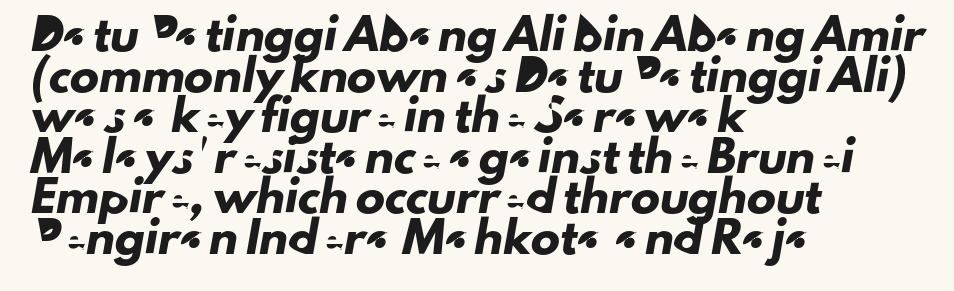
{"serif": "no", "width": "normal", "stroke_contrast": "low", "x_height": "small", "monospaced": "no", "underline": "no", "align": "left", "line_spacing": "normal", "line_spacing_ratio": 1.4, "letter_spacing": "normal", "letter_spacing_em": 0.0, "glyph_px": 29}
